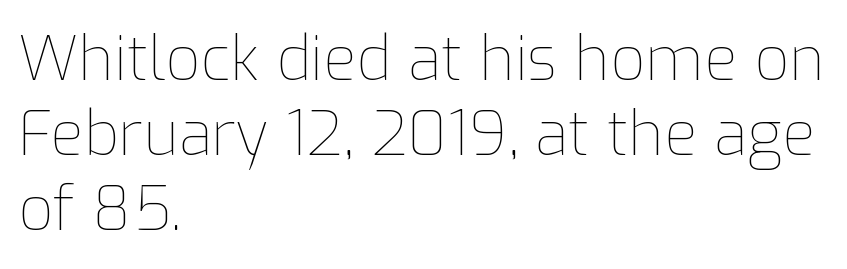
The weight would be labelled regular, book, light, or lighter still. If you drew a line through each stem, it would be perfectly vertical. Horizontal alignment here is leftward, the default for most running prose. Do the characters align in a grid? No, the font is proportional. Each row of text sits above clean, open space. Words appear dense and cohesive because spacing is normal.
